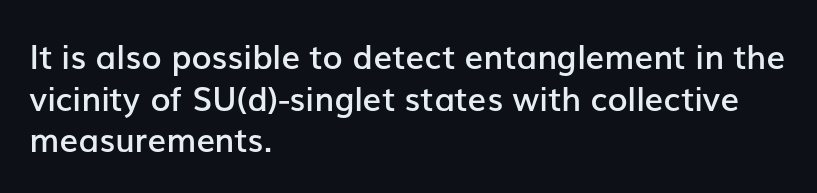
The image shows 33 px semibold sans-serif type, upright; set left-aligned, normal line spacing (1.26x), normal letter spacing, not underlined; low stroke contrast and a medium x-height.
